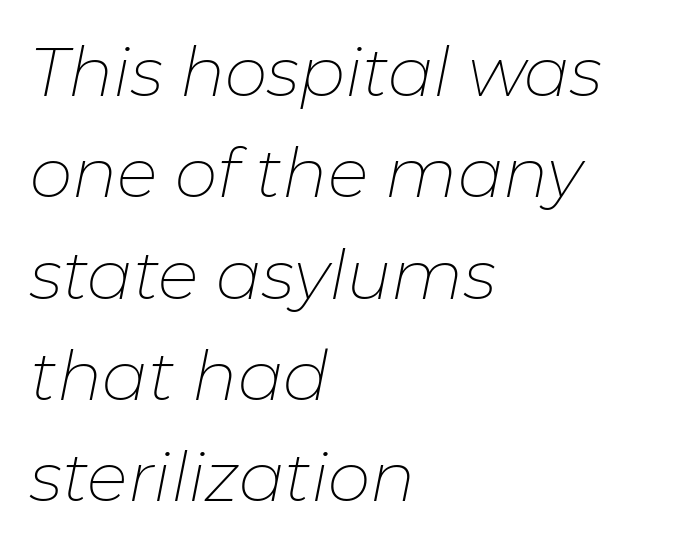
Q: Is the text bold? A: No.
Q: Is the text italic (slanted)? A: Yes, it leans right by about 11 degrees.
Q: Is the text underlined? A: No.
Q: How is the paragraph aligned? A: Left-aligned.
Q: Is the spacing between letters normal or unusually wide? A: Normal.
Q: Is the spacing between lines tight, normal or loose? A: Normal.
Q: Width (condensed, normal, or wide)? A: Normal.
Q: Stroke contrast? A: Low.
Q: x-height? A: Medium.
Q: Monospaced? A: No.
